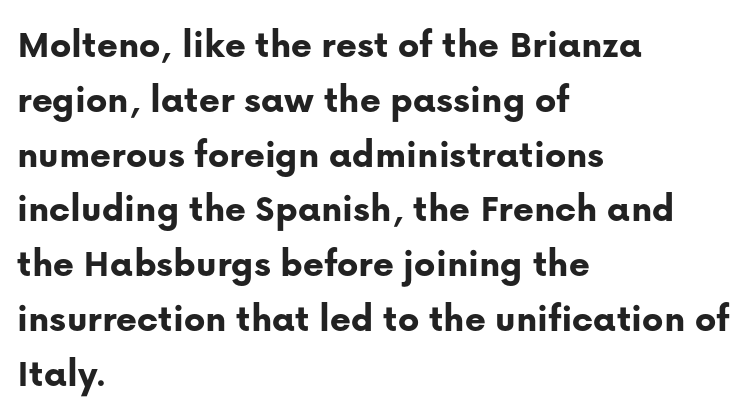
The font's upright variant was chosen for this text. A normal amount of white space separates one row of letters from the next. Examine the stroke ends and you'll find no serifs. The rendering anchors every line to the left-hand side. You could not count columns in this text — the font is proportionally spaced. The sample has been set heavy, in full bold.
